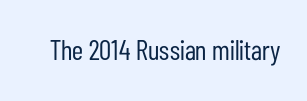
Q: Is the text bold? A: No.
Q: Is the text italic (slanted)? A: No, it is upright.
Q: Is the typeface a serif or a sans-serif typeface? A: Sans-serif.
Q: Is the text underlined? A: No.
Q: Is the spacing between letters normal or unusually wide? A: Normal.
Q: Width (condensed, normal, or wide)? A: Condensed.
Q: Stroke contrast? A: Low.
Q: x-height? A: Medium.
Q: Monospaced? A: No.
